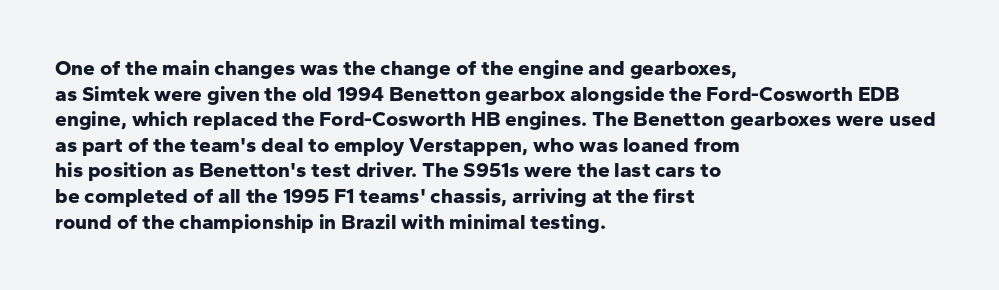
The image shows 21 px bold type, upright; set left-aligned, line spacing 1.22x, normal letter spacing, not underlined.
